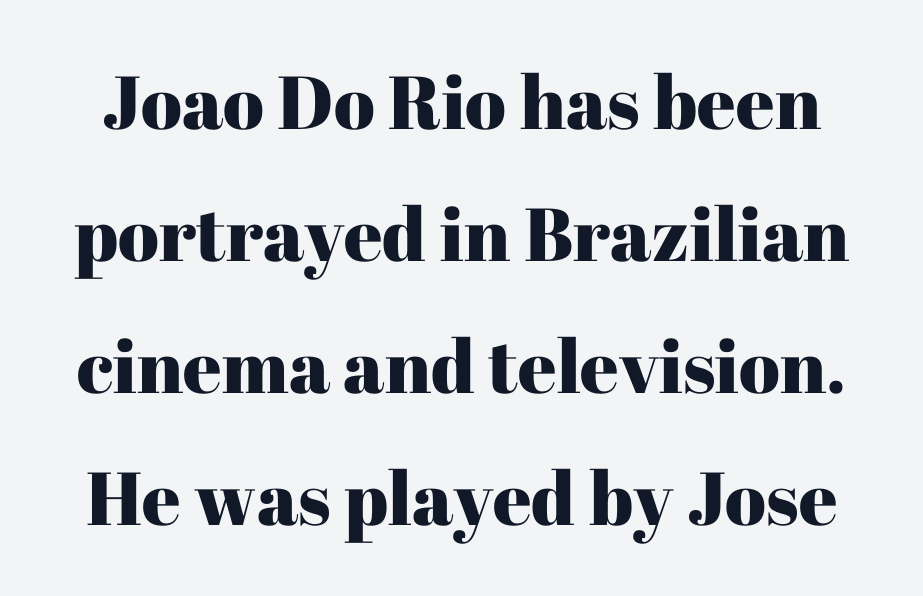
{"serif": "yes", "italic": "no", "width": "normal", "stroke_contrast": "high", "x_height": "medium", "monospaced": "no", "underline": "no", "line_spacing_ratio": 1.76, "letter_spacing": "normal", "letter_spacing_em": 0.0, "glyph_px": 75}
